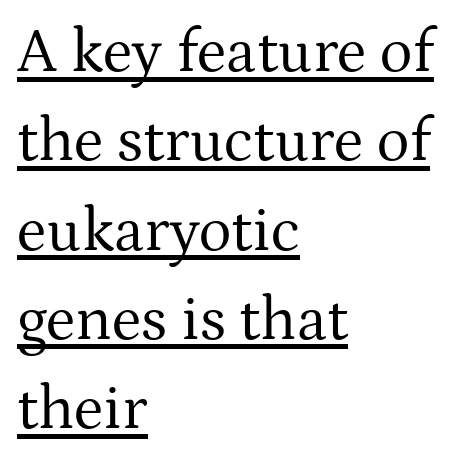
The image shows 62 px regular-weight serif type, upright; set left-aligned, normal line spacing (1.44x), normal letter spacing, underlined; medium stroke contrast and a medium x-height.
